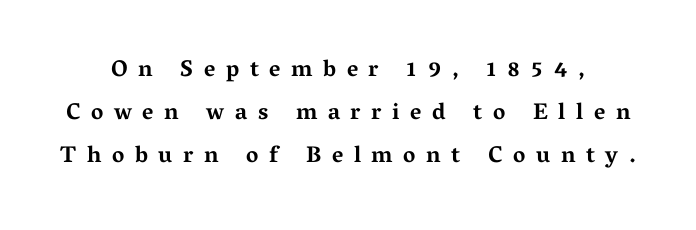
{"italic": "no", "bold": "yes", "underline": "no", "line_spacing_ratio": 1.88, "letter_spacing": "wide", "letter_spacing_em": 0.46, "glyph_px": 23}
